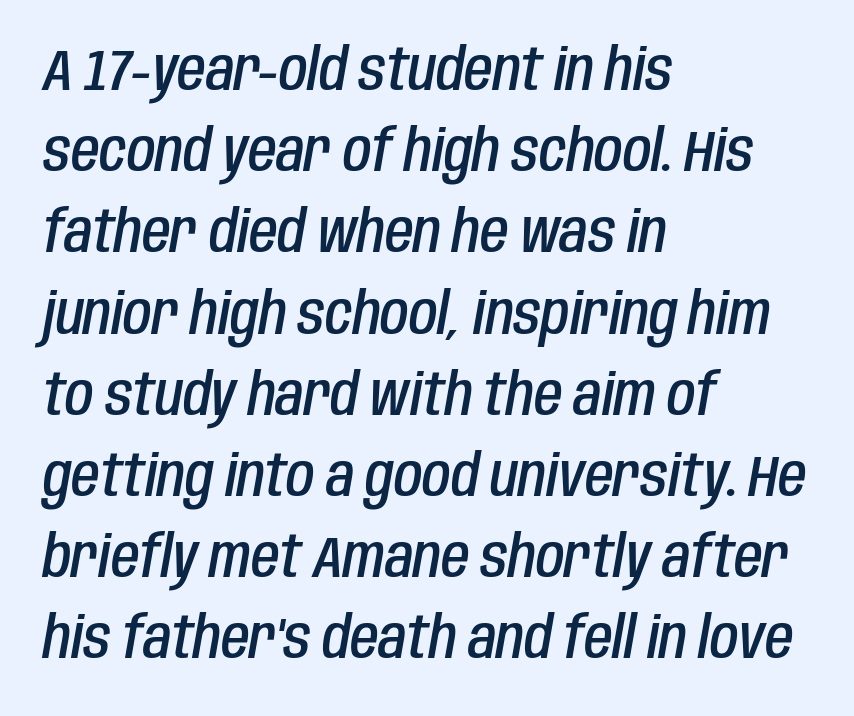
Leading: standard. The lettering tilts uniformly, giving the passage an italic look. Look at the tracking — it's just the regular setting, nothing added. Anything drawn beneath the words? Only blank space. Horizontally, the lines are justified to the leading edge only. Semibold letterforms, between regular and bold.
